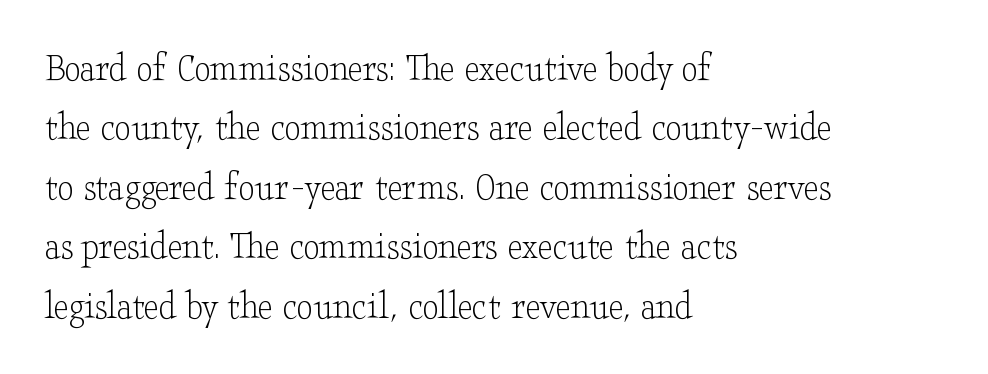
Letterform terminals end in serifs throughout the passage. The lines sit at an ordinary, default distance from one another. Any mark beneath the type? The region is blank. Think of a printed novel: that variable character pitch is what you see here. The setting favours the left margin, as ordinary paragraphs usually do.
